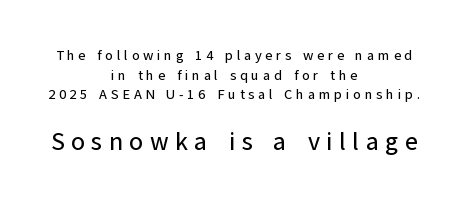
Visually the block forms a symmetrical silhouette, jagged on both flanks. A student would notice the bottom passage is typeset larger than what precedes it. The space directly below the letters is spotless. Substantial extra tracking has been applied to these lines.
